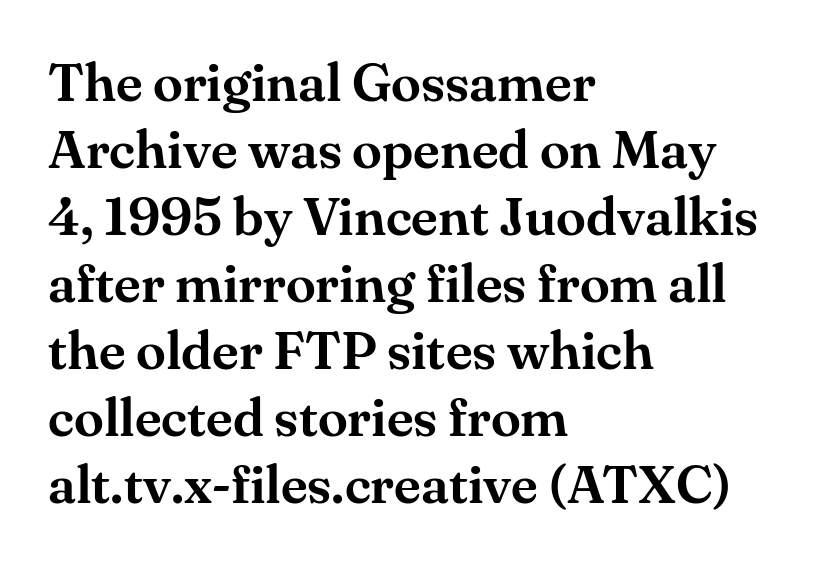
{"serif": "yes", "italic": "no", "width": "normal", "stroke_contrast": "medium", "x_height": "small", "monospaced": "no", "underline": "no", "align": "left", "line_spacing_ratio": 1.24, "letter_spacing": "normal", "letter_spacing_em": 0.0, "glyph_px": 54}
